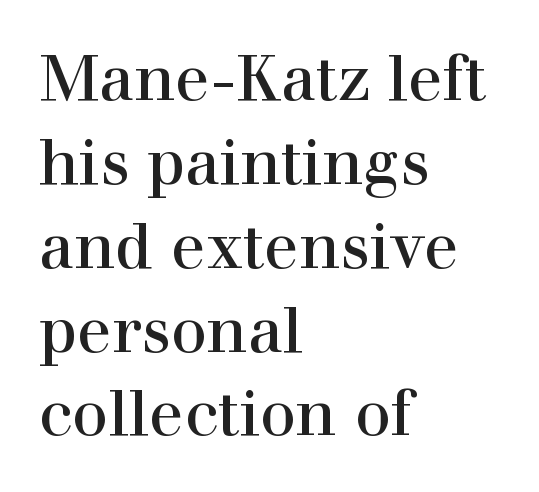
The image shows 64 px serif type, upright; set left-aligned, normal line spacing (1.31x), normal letter spacing, not underlined; a medium x-height.
